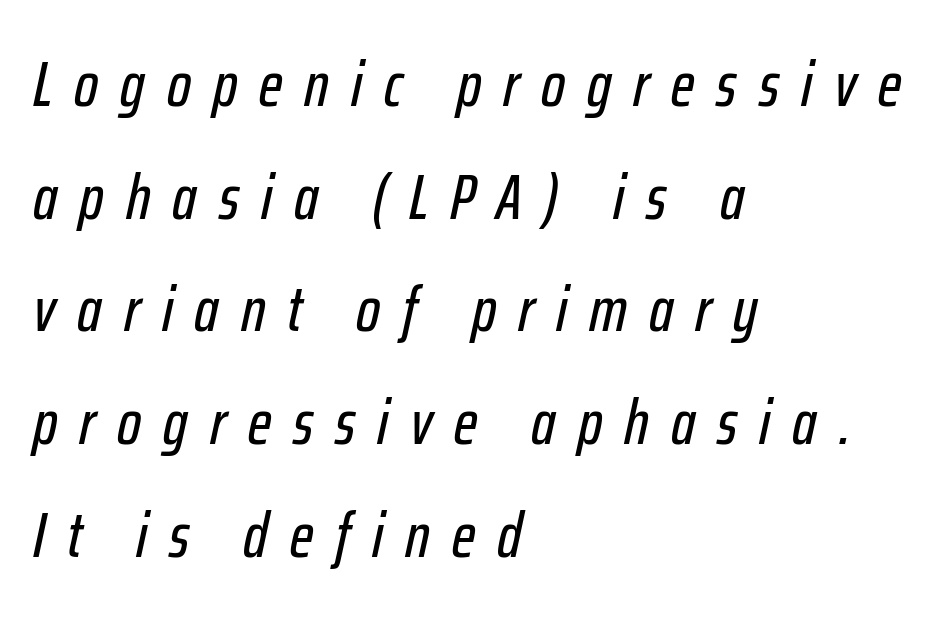
{"italic": "yes", "lean": "right", "slant_degrees": 12, "width": "condensed", "stroke_contrast": "low", "x_height": "medium", "monospaced": "no", "underline": "no", "align": "left", "line_spacing_ratio": 1.76, "letter_spacing": "wide", "letter_spacing_em": 0.34, "glyph_px": 64}
